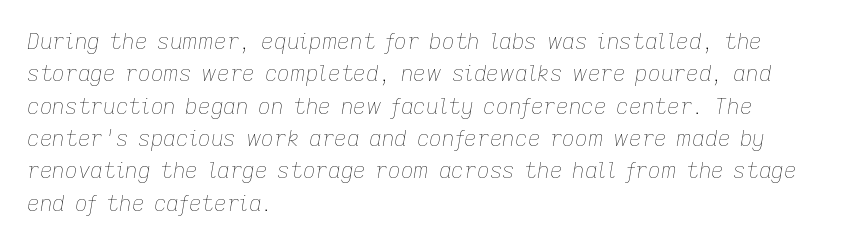
Q: Is the text bold? A: No.
Q: Is the text italic (slanted)? A: Yes, it leans right by about 9 degrees.
Q: Is the text underlined? A: No.
Q: How is the paragraph aligned? A: Left-aligned.
Q: Is the spacing between letters normal or unusually wide? A: Normal.
Q: Is the spacing between lines tight, normal or loose? A: Normal.
